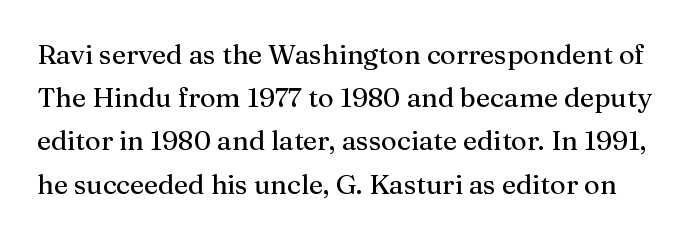
Q: Is the text italic (slanted)? A: No, it is upright.
Q: Is the text underlined? A: No.
Q: Is the spacing between letters normal or unusually wide? A: Normal.
Q: Is the spacing between lines tight, normal or loose? A: Normal.
